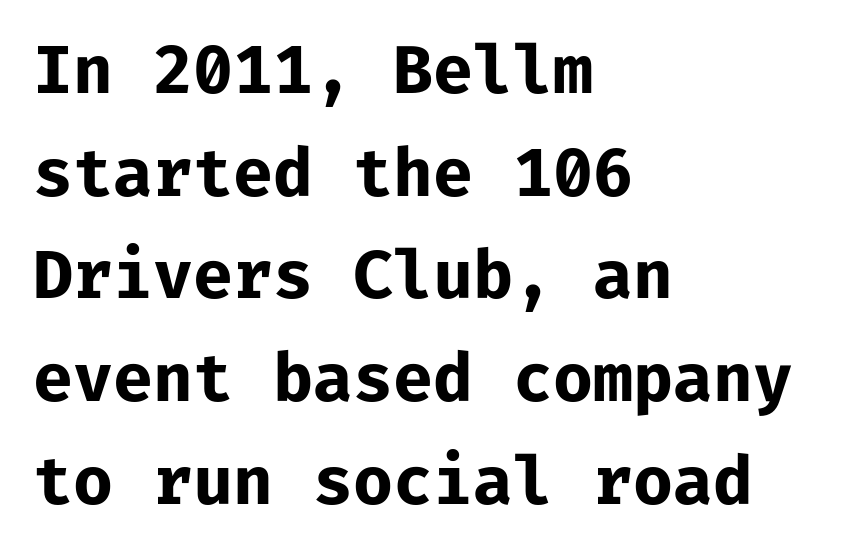
{"serif": "no", "italic": "no", "bold": "yes", "weight": "bold", "width": "normal", "stroke_contrast": "low", "x_height": "medium", "monospaced": "yes", "underline": "no", "align": "left", "line_spacing": "normal", "line_spacing_ratio": 1.58, "letter_spacing": "normal", "letter_spacing_em": 0.0, "glyph_px": 65}
